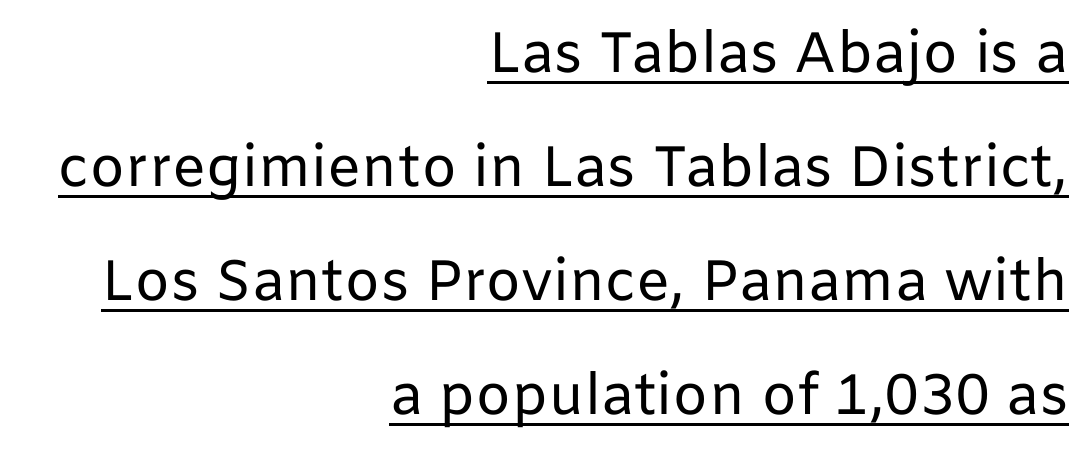
Q: Is the text bold? A: No.
Q: Is the text italic (slanted)? A: No, it is upright.
Q: Is the typeface a serif or a sans-serif typeface? A: Sans-serif.
Q: Is the text underlined? A: Yes.
Q: How is the paragraph aligned? A: Right-aligned.
Q: Is the spacing between letters normal or unusually wide? A: Normal.
Q: Is the spacing between lines tight, normal or loose? A: Loose.
Q: Width (condensed, normal, or wide)? A: Normal.
Q: Stroke contrast? A: Low.
Q: x-height? A: Medium.
Q: Monospaced? A: No.
